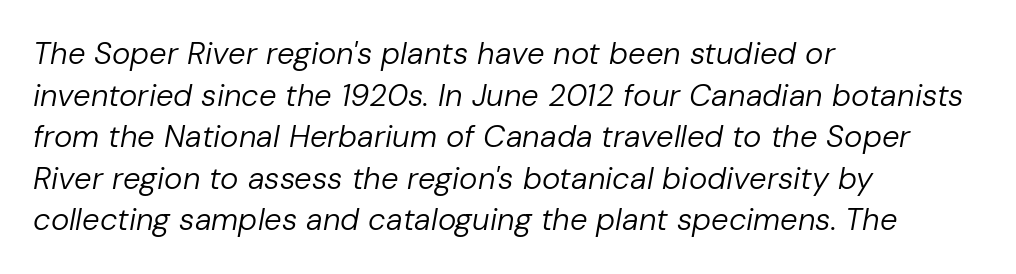
Q: Is the text bold? A: No.
Q: Is the text italic (slanted)? A: Yes, it leans right by about 10 degrees.
Q: Is the text underlined? A: No.
Q: How is the paragraph aligned? A: Left-aligned.
Q: Is the spacing between letters normal or unusually wide? A: Normal.
Q: Is the spacing between lines tight, normal or loose? A: Normal.
Q: Width (condensed, normal, or wide)? A: Normal.
Q: Stroke contrast? A: Low.
Q: x-height? A: Medium.
Q: Monospaced? A: No.
